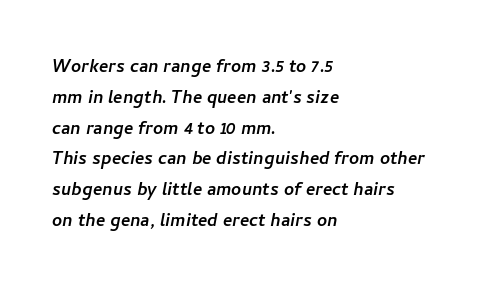
Q: Is the text underlined? A: No.
Q: How is the paragraph aligned? A: Left-aligned.
Q: Is the spacing between letters normal or unusually wide? A: Normal.
Q: Is the spacing between lines tight, normal or loose? A: Normal.
